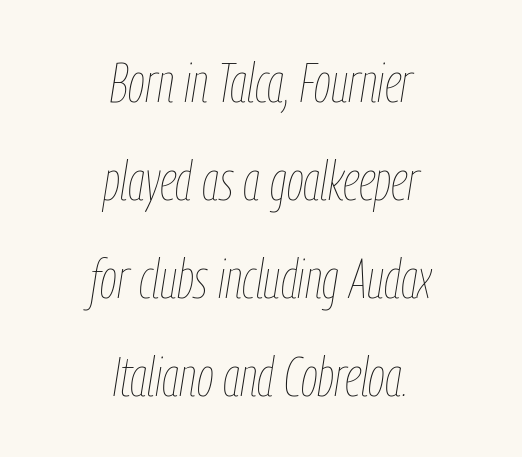
The image shows 55 px thin, condensed type, italic (leaning right); set centered, line spacing 1.78x, normal letter spacing, not underlined; low stroke contrast and a medium x-height.
